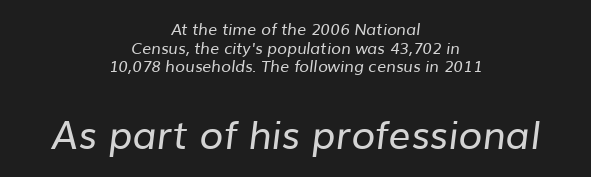
{"serif": "no", "bold": "no", "weight": "regular", "width": "normal", "stroke_contrast": "low", "x_height": "medium", "monospaced": "no", "underline": "no", "align": "center", "line_spacing_ratio": 1.16, "letter_spacing": "normal", "letter_spacing_em": 0.0, "larger_block": "second", "size_ratio": 2.44, "glyph_px": 39}
